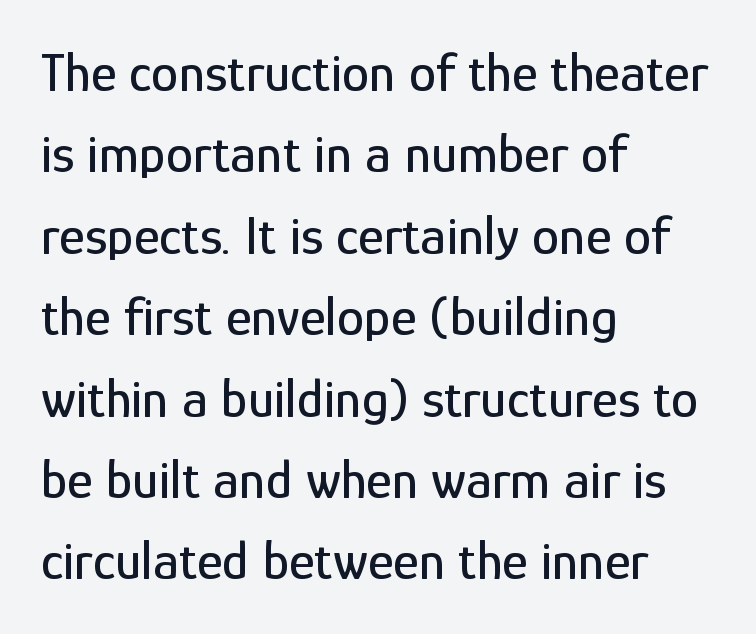
{"serif": "no", "italic": "no", "width": "condensed", "stroke_contrast": "low", "x_height": "medium", "monospaced": "no", "underline": "no", "align": "left", "line_spacing": "normal", "line_spacing_ratio": 1.48, "letter_spacing": "normal", "letter_spacing_em": 0.0, "glyph_px": 55}
